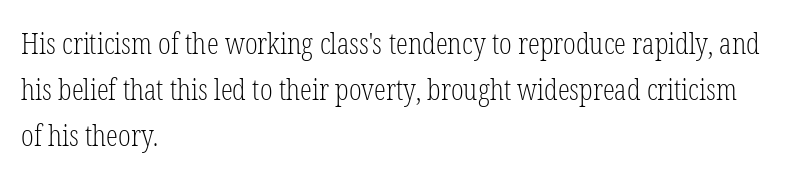
Q: Is the text bold? A: No.
Q: Is the text italic (slanted)? A: No, it is upright.
Q: Is the typeface a serif or a sans-serif typeface? A: Serif.
Q: Is the text underlined? A: No.
Q: How is the paragraph aligned? A: Left-aligned.
Q: Is the spacing between letters normal or unusually wide? A: Normal.
Q: Is the spacing between lines tight, normal or loose? A: Normal.
Q: Width (condensed, normal, or wide)? A: Condensed.
Q: Stroke contrast? A: Low.
Q: x-height? A: Medium.
Q: Monospaced? A: No.
